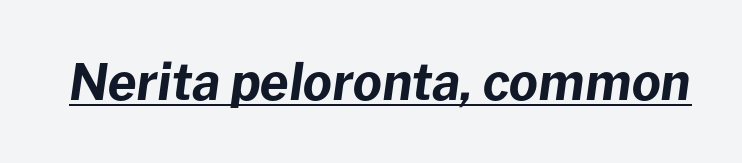
The image shows 50 px bold type, italic (leaning right); set normal letter spacing, underlined; low stroke contrast and a medium x-height.
